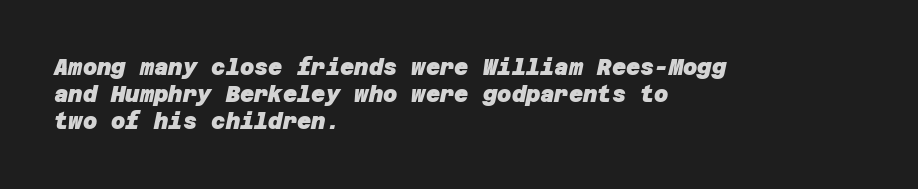
The image shows 22 px bold type; set left-aligned, line spacing 1.22x, normal letter spacing, not underlined.
